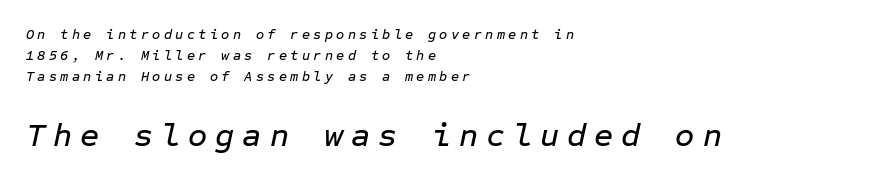
The letters are spread apart with noticeably loose tracking. If you drew a ruler down the left edge, every line would touch it. The rendering uses typewriter-style spacing with identical character cells. Size hierarchy here favors the trailing block over the leading one.
